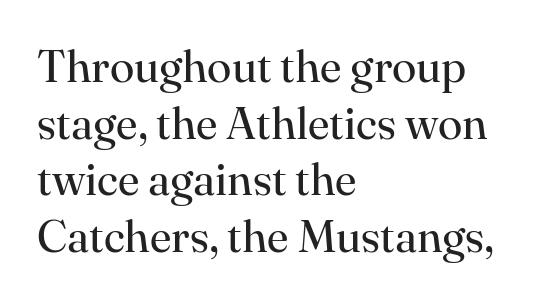
The face looks like a standard text weight, possibly lighter. Every character sits straight up, as roman type does. Note the varied advance widths — an 'i' is clearly narrower than an 'm'. Is the letter spacing exaggerated? No — it looks like the ordinary default. Horizontally, the lines are justified to the leading edge only. What's the leading like? Ordinary, nothing unusual.
